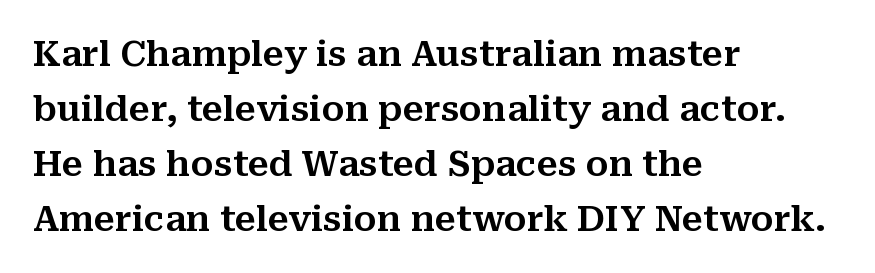
The image shows 35 px serif type, upright; set left-aligned, normal line spacing (1.57x), normal letter spacing, not underlined; medium stroke contrast and a medium x-height.
